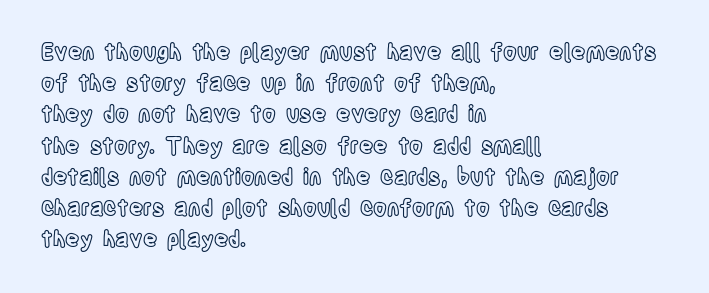
The image shows 22 px text type, upright; set left-aligned, normal line spacing (1.42x), normal letter spacing, not underlined.
